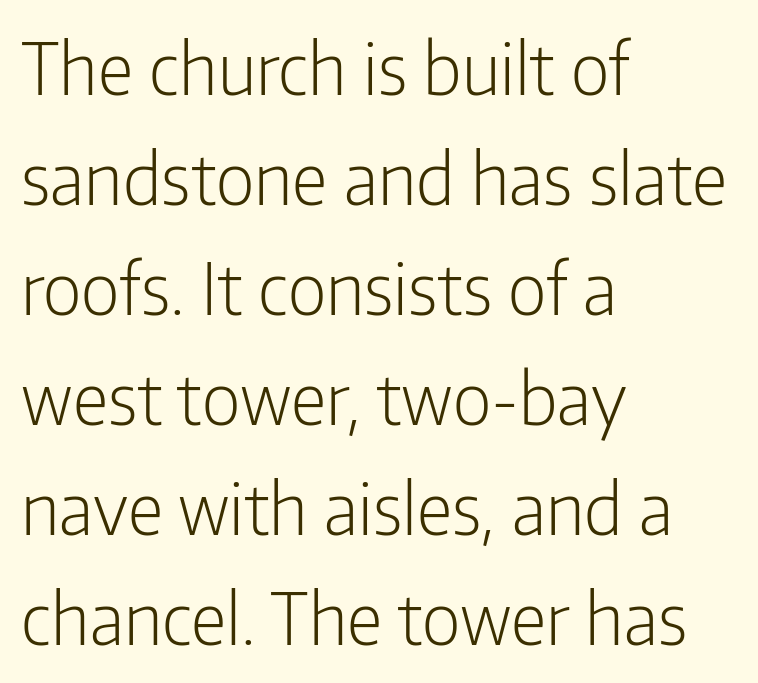
The image shows 71 px light, condensed sans-serif type, upright; set left-aligned, normal line spacing (1.55x), normal letter spacing, not underlined; low stroke contrast and a medium x-height.
